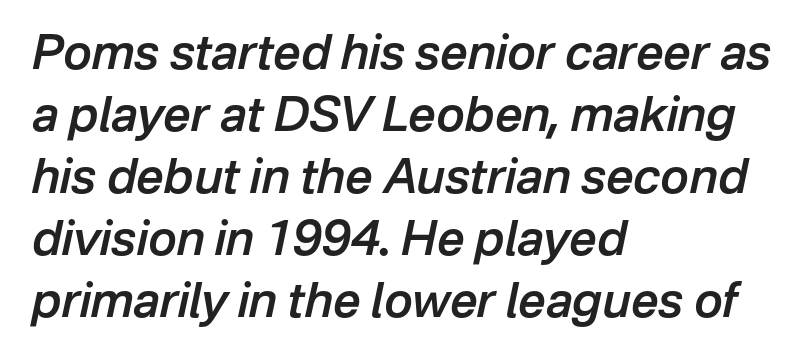
{"italic": "yes", "lean": "right", "slant_degrees": 12, "bold": "semi", "weight": "semibold", "width": "normal", "stroke_contrast": "low", "x_height": "medium", "monospaced": "no", "underline": "no", "align": "left", "line_spacing": "normal", "line_spacing_ratio": 1.29, "letter_spacing": "normal", "letter_spacing_em": 0.0, "glyph_px": 48}
